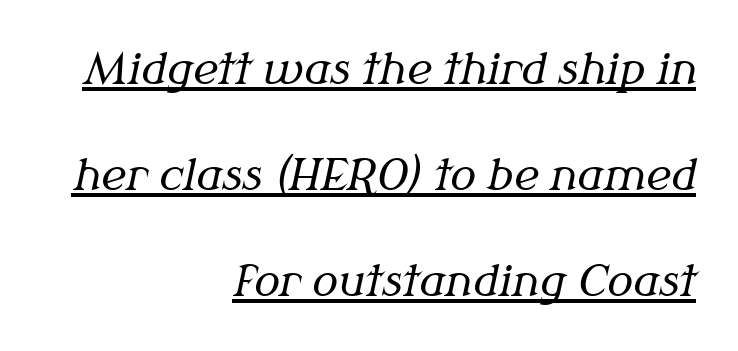
What's the leading like? Stretched, with rows far apart. The typesetter has applied underlining to the passage shown. Tracking value appears to be zero — textbook default spacing. On a weight scale, this lands at 450 or below. You can tell it's italic because the verticals aren't actually vertical. Which margin do the lines hug? The right one — the left edge is uneven.
